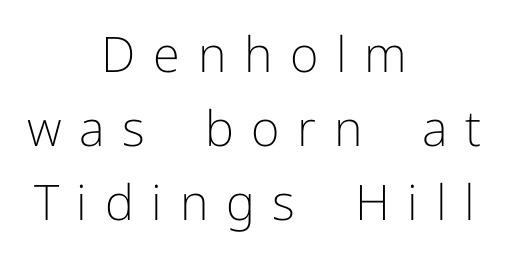
{"serif": "no", "italic": "no", "bold": "no", "weight": "light", "width": "normal", "stroke_contrast": "low", "x_height": "medium", "monospaced": "no", "underline": "no", "align": "center", "line_spacing": "normal", "line_spacing_ratio": 1.51, "letter_spacing": "wide", "letter_spacing_em": 0.36, "glyph_px": 49}
